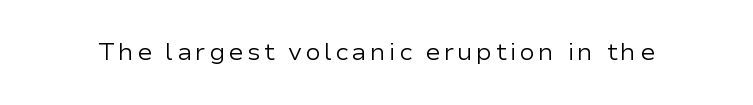
Q: Is the text bold? A: No.
Q: Is the text italic (slanted)? A: No, it is upright.
Q: Is the text underlined? A: No.
